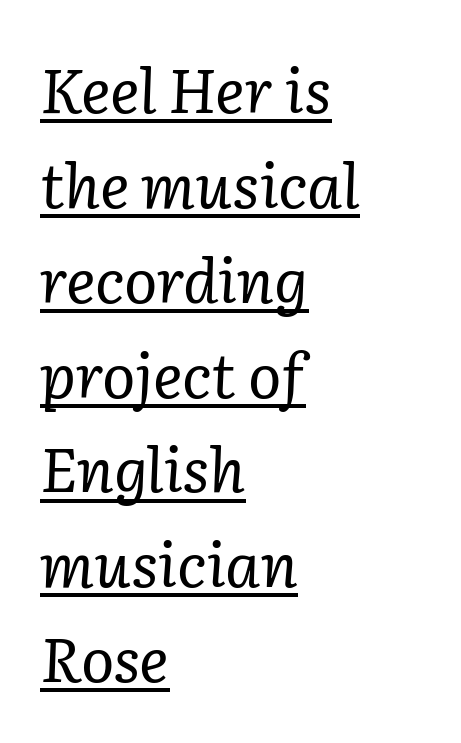
The image shows 62 px regular-weight serif type, italic (leaning right); set left-aligned, normal line spacing (1.53x), normal letter spacing, underlined; low stroke contrast and a medium x-height.
